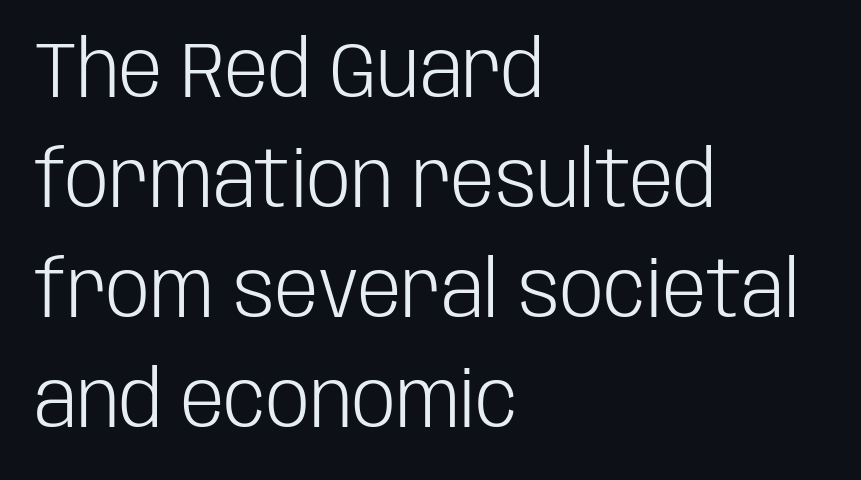
{"serif": "no", "italic": "no", "bold": "no", "weight": "light", "width": "condensed", "stroke_contrast": "low", "x_height": "large", "monospaced": "no", "underline": "no", "align": "left", "line_spacing": "normal", "line_spacing_ratio": 1.41, "letter_spacing": "normal", "letter_spacing_em": 0.0, "glyph_px": 78}
